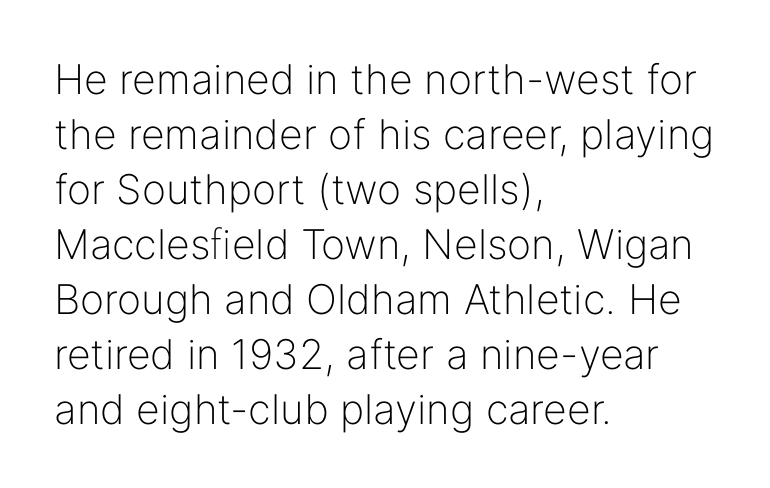
Q: Is the text bold? A: No.
Q: Is the text italic (slanted)? A: No, it is upright.
Q: Is the typeface a serif or a sans-serif typeface? A: Sans-serif.
Q: Is the text underlined? A: No.
Q: How is the paragraph aligned? A: Left-aligned.
Q: Is the spacing between letters normal or unusually wide? A: Normal.
Q: Is the spacing between lines tight, normal or loose? A: Normal.
Q: Width (condensed, normal, or wide)? A: Normal.
Q: Stroke contrast? A: Low.
Q: x-height? A: Medium.
Q: Monospaced? A: No.
